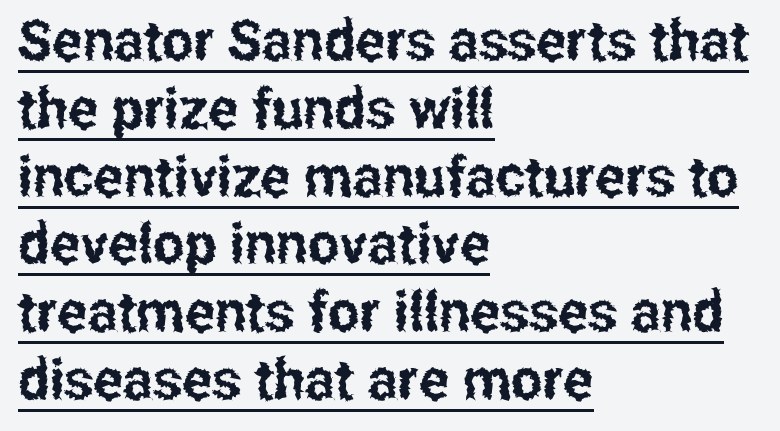
Q: Is the text italic (slanted)? A: No, it is upright.
Q: Is the typeface a serif or a sans-serif typeface? A: Sans-serif.
Q: Is the text underlined? A: Yes.
Q: How is the paragraph aligned? A: Left-aligned.
Q: Is the spacing between letters normal or unusually wide? A: Normal.
Q: Width (condensed, normal, or wide)? A: Condensed.
Q: Stroke contrast? A: Low.
Q: x-height? A: Medium.
Q: Monospaced? A: No.
